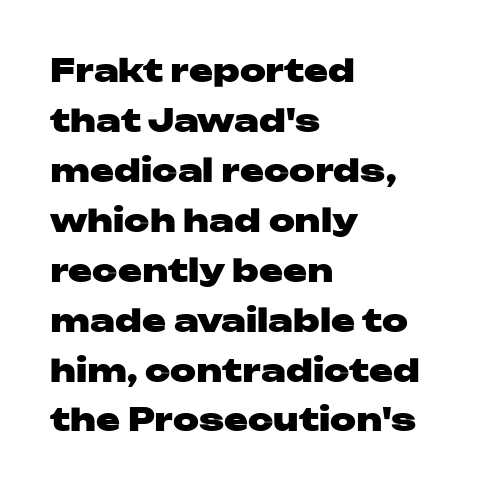
{"serif": "no", "italic": "no", "bold": "yes", "weight": "heavy", "width": "wide", "stroke_contrast": "low", "x_height": "medium", "monospaced": "no", "underline": "no", "align": "left", "line_spacing": "normal", "line_spacing_ratio": 1.56, "letter_spacing": "normal", "letter_spacing_em": 0.0, "glyph_px": 32}
